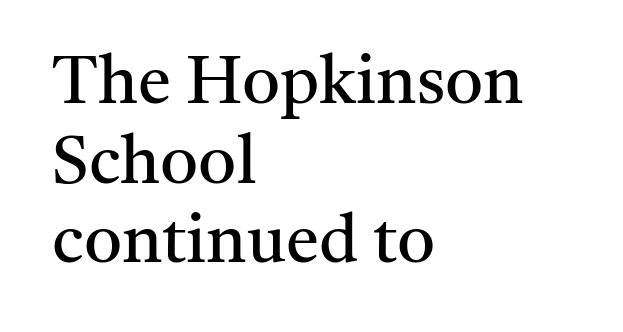
If you drew a ruler down the left edge, every line would touch it. Glyph-to-glyph distance matches everyday printed text. A light-to-regular cut is what we see here. Quick note: underline off. Note the varied advance widths — an 'i' is clearly narrower than an 'm'. The type sits square on the baseline with zero lean.
